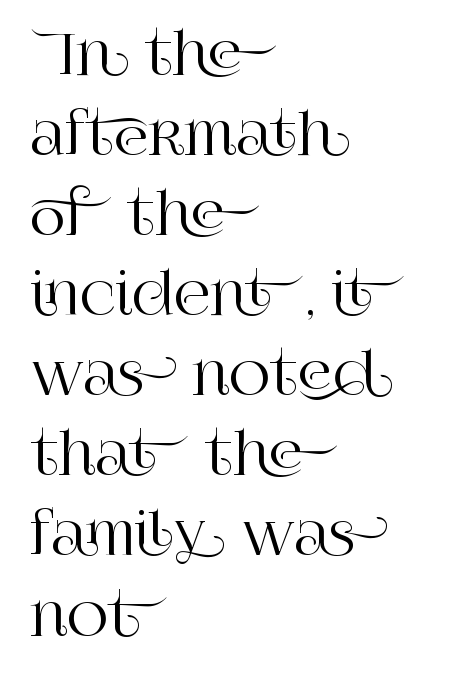
Q: Is the text italic (slanted)? A: No, it is upright.
Q: Is the typeface a serif or a sans-serif typeface? A: Serif.
Q: Is the text underlined? A: No.
Q: How is the paragraph aligned? A: Left-aligned.
Q: Is the spacing between letters normal or unusually wide? A: Normal.
Q: Is the spacing between lines tight, normal or loose? A: Normal.
Q: Width (condensed, normal, or wide)? A: Normal.
Q: Stroke contrast? A: High.
Q: x-height? A: Large.
Q: Monospaced? A: No.
